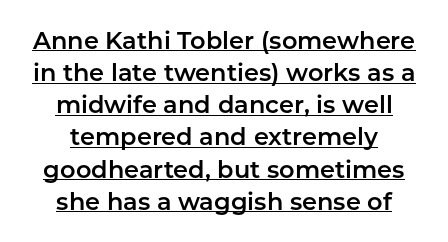
{"italic": "no", "underline": "yes", "align": "center", "line_spacing": "normal", "line_spacing_ratio": 1.34, "letter_spacing": "normal", "letter_spacing_em": 0.0, "glyph_px": 24}
